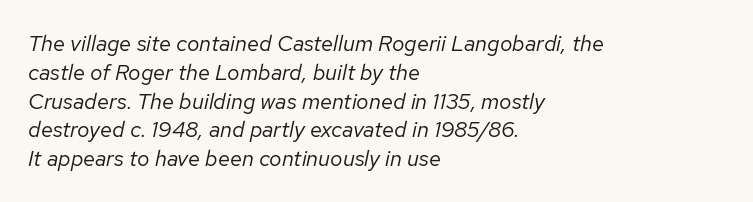
Q: Is the text bold? A: No.
Q: Is the text italic (slanted)? A: Yes, it leans right by about 12 degrees.
Q: Is the text underlined? A: No.
Q: How is the paragraph aligned? A: Left-aligned.
Q: Is the spacing between letters normal or unusually wide? A: Normal.
Q: Is the spacing between lines tight, normal or loose? A: Normal.
